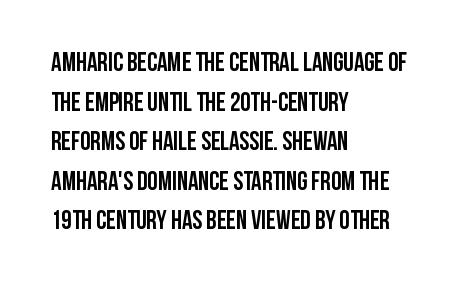
Q: Is the text bold? A: Yes.
Q: Is the text italic (slanted)? A: No, it is upright.
Q: Is the text underlined? A: No.
Q: How is the paragraph aligned? A: Left-aligned.
Q: Is the spacing between letters normal or unusually wide? A: Normal.
Q: Is the spacing between lines tight, normal or loose? A: Normal.
